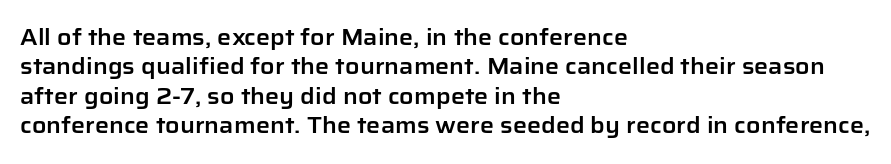
{"italic": "no", "underline": "no", "align": "left", "line_spacing": "normal", "line_spacing_ratio": 1.34, "letter_spacing": "normal", "letter_spacing_em": 0.0, "glyph_px": 22}
